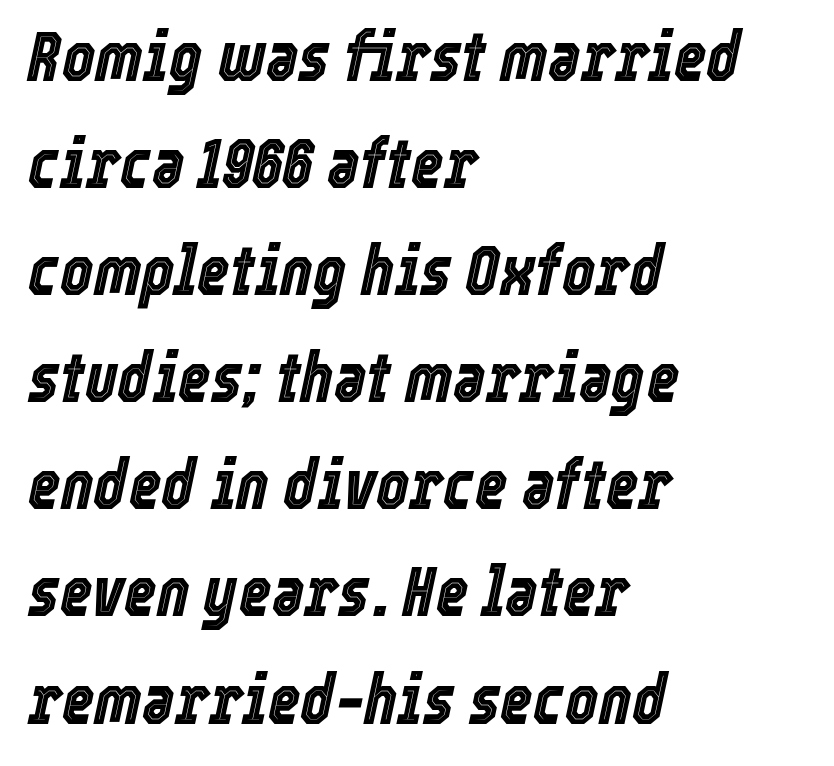
The image shows 70 px condensed type, italic (leaning right); set left-aligned, normal line spacing (1.53x), normal letter spacing, not underlined; a medium x-height.
